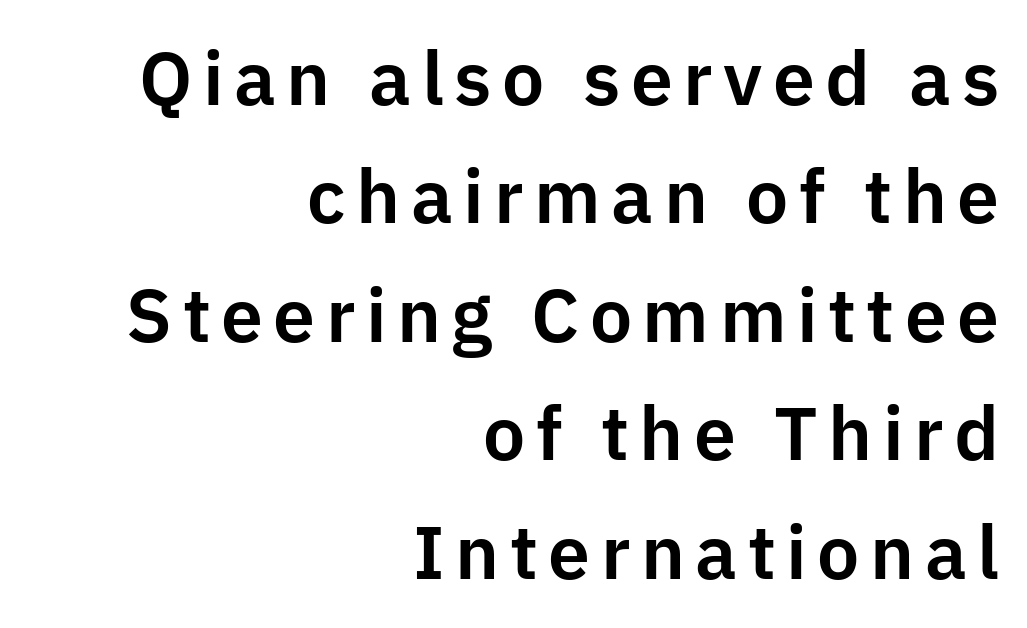
The baseline area is clear. This is roman type, the default non-slanted kind. Serifs: no, the terminals of the letterforms are clean. Where is the straight margin? On the right. Honestly, the row spacing looks completely unremarkable. The rendering uses natural spacing where letterforms have individual widths.
